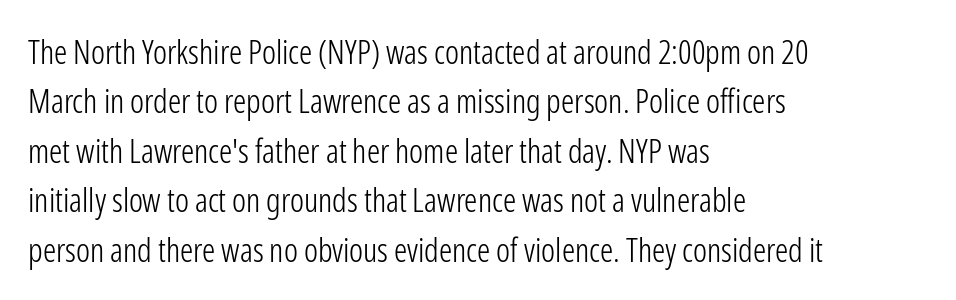
Nope, no serifs anywhere on these letters. Summary of weight: not heavy and not bold. Does the copy run flush right? No — it runs flush left. A typesetter would call this zero additional tracking. No word sits above an underline. The face used here is proportionally spaced, like ordinary book or web type.
